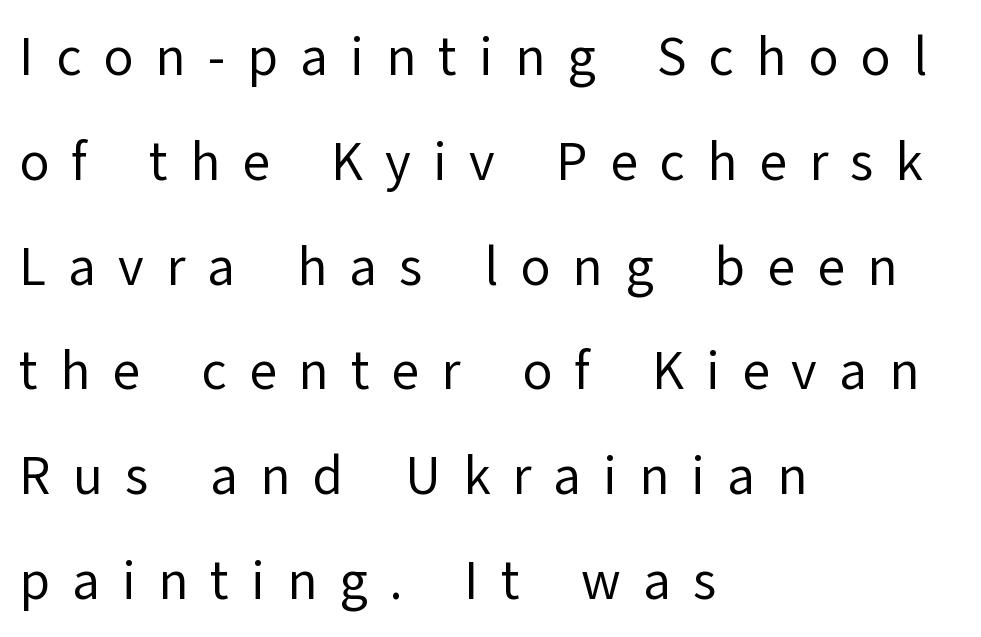
{"serif": "no", "italic": "no", "bold": "no", "weight": "regular", "width": "normal", "stroke_contrast": "low", "x_height": "medium", "monospaced": "no", "underline": "no", "align": "left", "line_spacing": "loose", "line_spacing_ratio": 1.94, "letter_spacing": "wide", "letter_spacing_em": 0.41, "glyph_px": 54}
